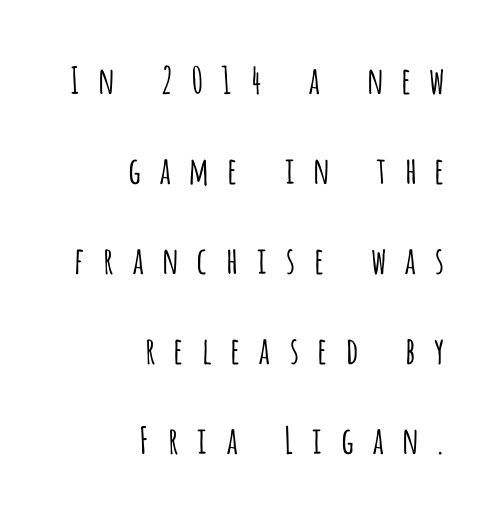
Check the space under the baseline: it is left empty. Glyph-to-glyph distance is far greater than everyday printed text. The characters are drawn with everyday or finer stroke widths. Upright lettering throughout. Check where the strokes stop: nothing finishes them off — pure sans. This sample has the flowing, uneven cadence of proportional lettering.
